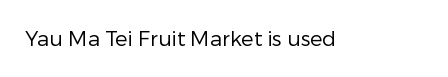
{"italic": "no", "bold": "no", "underline": "no", "letter_spacing": "normal", "letter_spacing_em": 0.0, "glyph_px": 21}
